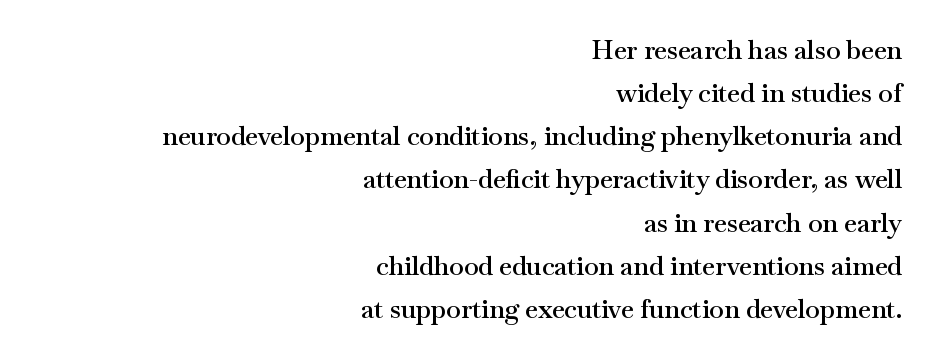
These lines stack with their right ends in a neat column. Typographic density is moderately raised because the face is semibold. In terms of letterspacing, this is plain default setting. Bare-footed words on every line. Quick note: not italic, upright. A typesetter would call this leading conventional body-copy spacing.
